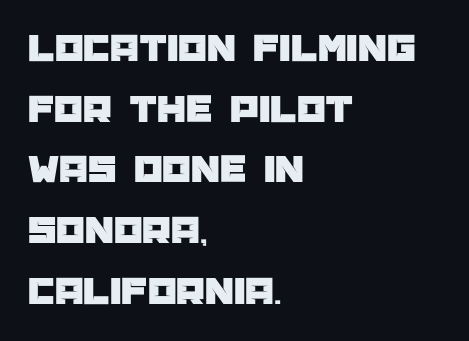
The image shows 41 px sans-serif type, upright; set left-aligned, normal line spacing (1.48x), normal letter spacing, not underlined; low stroke contrast and a large x-height.
